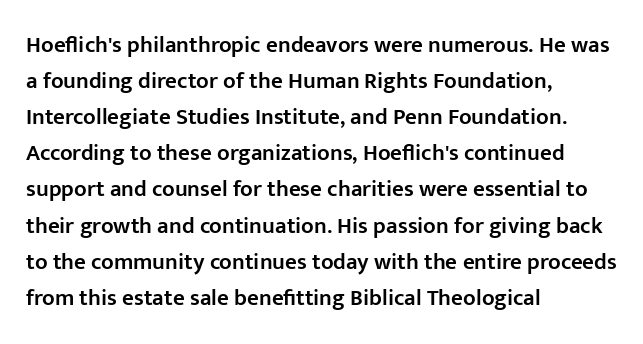
Q: Is the text bold? A: Semi-bold.
Q: Is the text italic (slanted)? A: No, it is upright.
Q: Is the text underlined? A: No.
Q: How is the paragraph aligned? A: Left-aligned.
Q: Is the spacing between letters normal or unusually wide? A: Normal.
Q: Is the spacing between lines tight, normal or loose? A: Normal.
